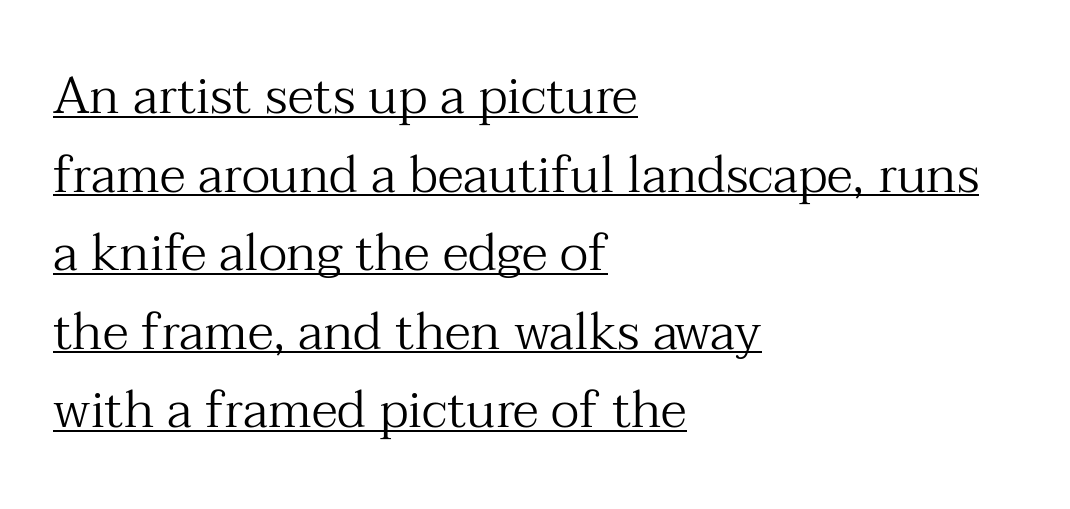
Q: Is the text bold? A: No.
Q: Is the text italic (slanted)? A: No, it is upright.
Q: Is the typeface a serif or a sans-serif typeface? A: Serif.
Q: Is the text underlined? A: Yes.
Q: How is the paragraph aligned? A: Left-aligned.
Q: Is the spacing between letters normal or unusually wide? A: Normal.
Q: Is the spacing between lines tight, normal or loose? A: Normal.
Q: Width (condensed, normal, or wide)? A: Normal.
Q: Stroke contrast? A: Medium.
Q: x-height? A: Medium.
Q: Monospaced? A: No.
